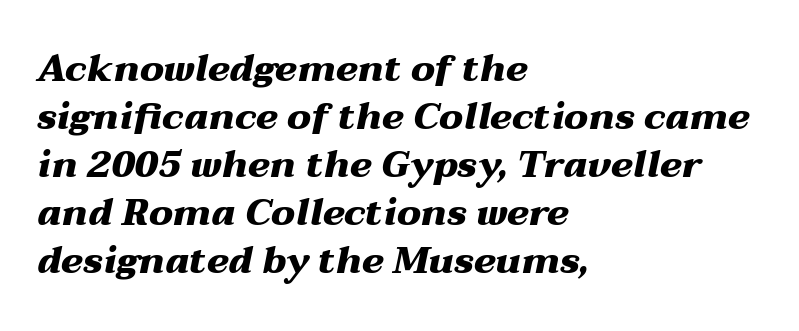
{"italic": "yes", "lean": "right", "slant_degrees": 12, "bold": "yes", "weight": "heavy", "width": "wide", "stroke_contrast": "medium", "x_height": "medium", "monospaced": "no", "underline": "no", "align": "left", "line_spacing": "normal", "line_spacing_ratio": 1.3, "letter_spacing": "normal", "letter_spacing_em": 0.0, "glyph_px": 37}
